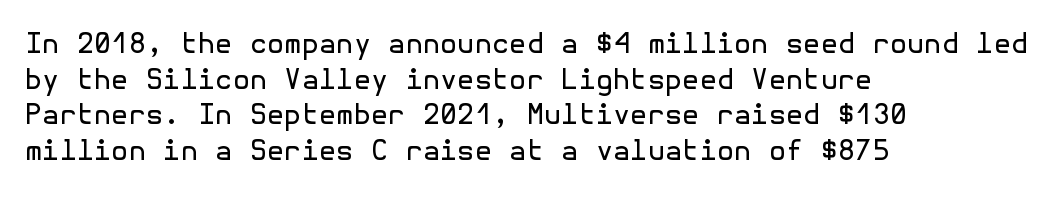
Check where the strokes stop: nothing finishes them off — pure sans. Weight: regular or lighter. These lines stack with their left ends in a neat column. Regular leading.
